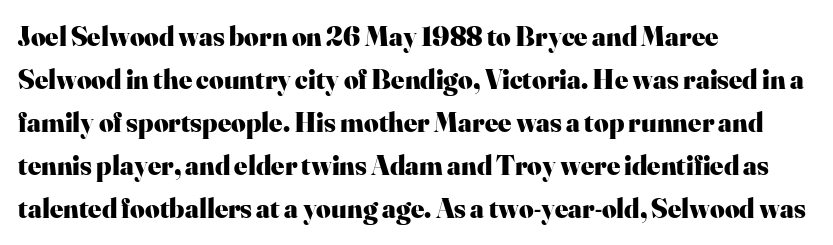
Upright lettering throughout. The specimen omits any rule beneath the text block's lines. Each letter keeps its own natural width here, so spacing adapts to shape. How would I describe the line gaps? Plain and ordinary. Yep, those are serifs on the letters. Reading down the block, your eye returns to a fixed left position each line.
